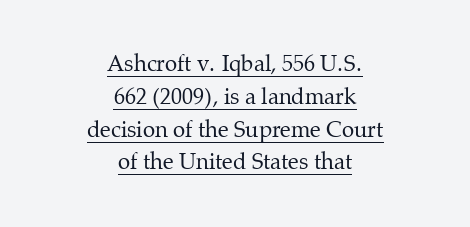
{"italic": "no", "bold": "no", "underline": "yes", "align": "center", "line_spacing": "normal", "line_spacing_ratio": 1.49, "letter_spacing": "normal", "letter_spacing_em": 0.0, "glyph_px": 22}
